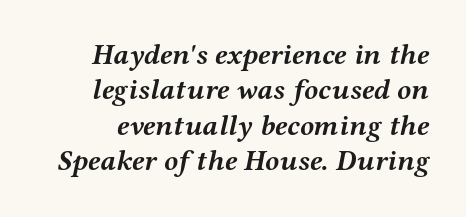
{"serif": "yes", "italic": "yes", "lean": "right", "slant_degrees": 12, "bold": "yes", "weight": "semibold", "width": "wide", "stroke_contrast": "medium", "x_height": "medium", "monospaced": "no", "underline": "no", "line_spacing_ratio": 1.22, "letter_spacing": "normal", "letter_spacing_em": 0.0, "glyph_px": 29}
